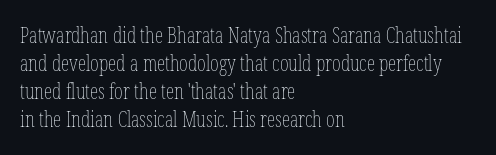
The image shows 21 px text type, upright; set left-aligned, normal line spacing (1.34x), normal letter spacing, not underlined.
